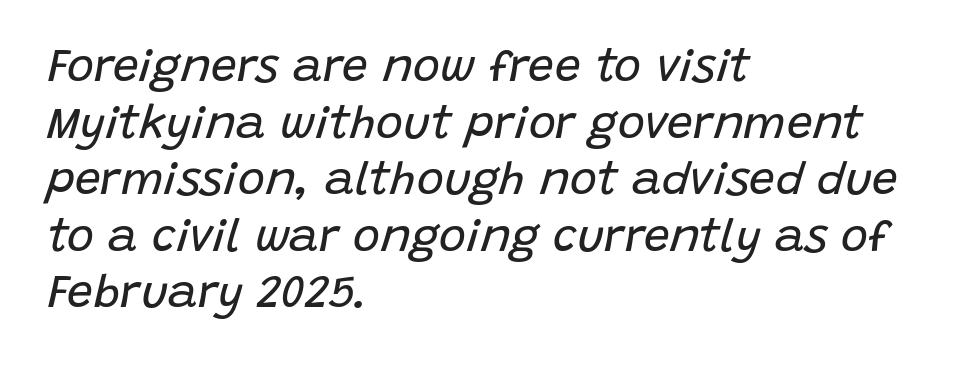
Q: Is the text bold? A: No.
Q: Is the text italic (slanted)? A: Yes, it leans right by about 15 degrees.
Q: Is the text underlined? A: No.
Q: How is the paragraph aligned? A: Left-aligned.
Q: Is the spacing between letters normal or unusually wide? A: Normal.
Q: Width (condensed, normal, or wide)? A: Normal.
Q: Stroke contrast? A: Low.
Q: x-height? A: Large.
Q: Monospaced? A: No.
